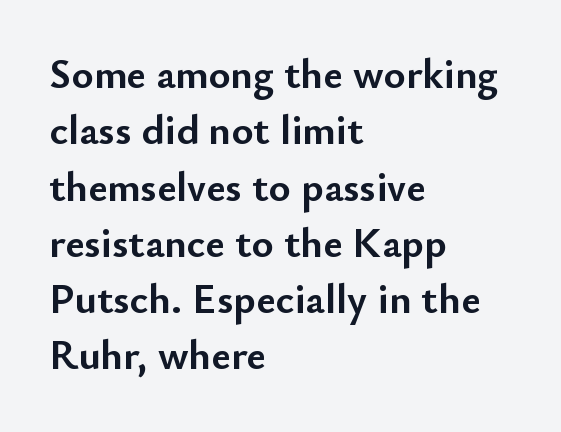
The image shows 42 px semibold sans-serif type, upright; set left-aligned, normal line spacing (1.34x), normal letter spacing, not underlined; low stroke contrast and a small x-height.
